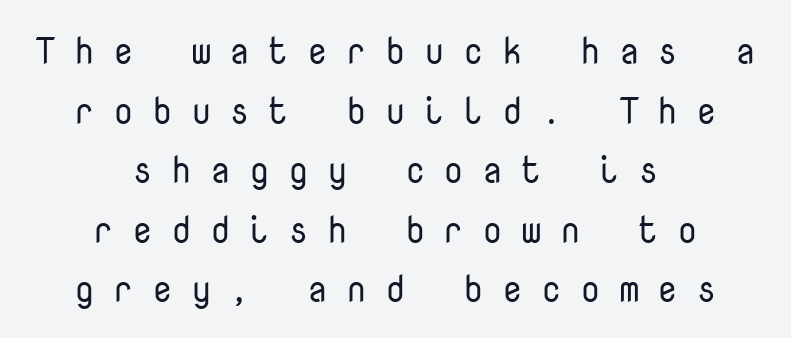
Every character sits straight up, as roman type does. Type style note: lacks serifs. Heft: none added — not bold. Each letter, wide or thin by design, is forced into the same width here. Clear beneath every line of the passage. A typesetter would call this leading conventional body-copy spacing.
